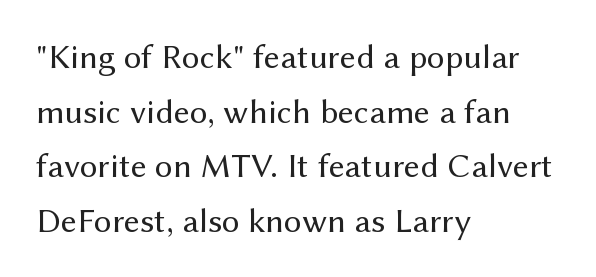
The type is set solid horizontally, with unmodified tracking. Leading matches the norm, producing a regular column. Underlining? Definitely not there. The rendering shows plain stroke endings on the letterforms — a sans-serif design. Unbolded letterforms with no extra heft.
